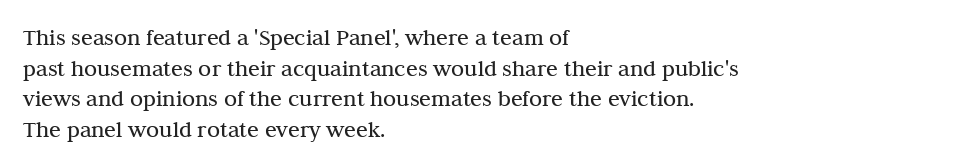
Is the type heavy? It reads as light-to-regular instead. Leftover space on each line is placed entirely after the last word. Characters follow at the spacing the type designer built in. The passage shown stacks its lines at a standard gap.
